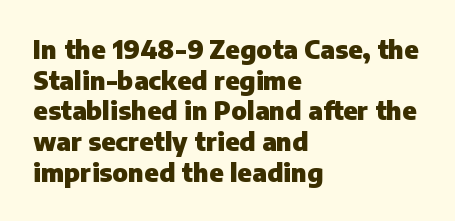
In CSS terms this would be text-align: left. Anything drawn beneath the words? Only blank space. Posture: upright roman. As a designer I'd log this as weight 700, bold.
